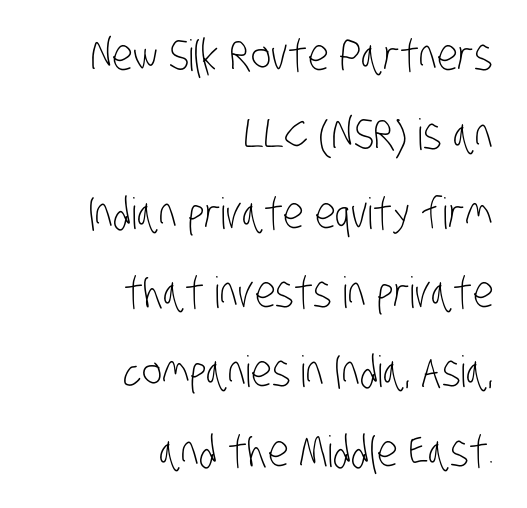
{"serif": "no", "bold": "no", "weight": "light", "width": "condensed", "stroke_contrast": "low", "x_height": "large", "monospaced": "no", "underline": "no", "align": "right", "line_spacing_ratio": 1.84, "letter_spacing": "normal", "letter_spacing_em": 0.0, "glyph_px": 43}
